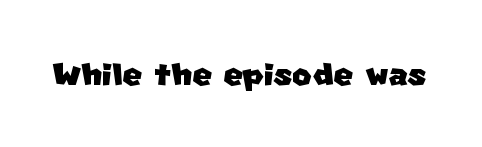
The image shows 42 px sans-serif type; set normal letter spacing, not underlined; low stroke contrast and a large x-height.
